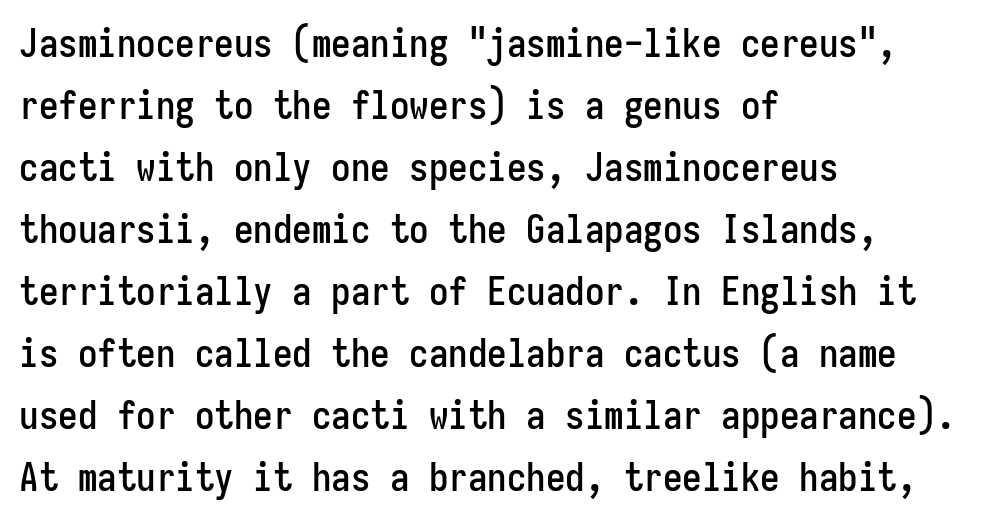
These lines are rendered in a fixed-pitch font. The line texture is even and compact thanks to regular tracking. A bare baseline throughout the passage. Caption: multi-line text, flush left, ragged right. This block has exactly the height ordinary leading produces.
